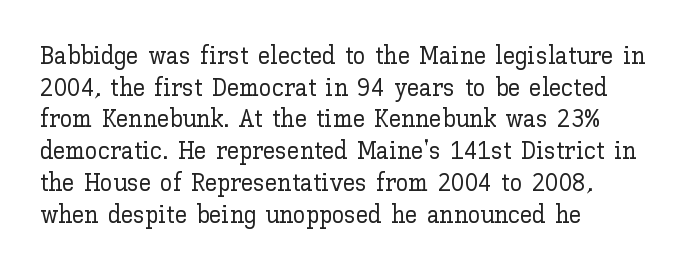
The rows are spaced the way most documents space them. No extra tracking has been applied to these lines. Which margin do the lines hug? The left one — the right edge is uneven. The gap between lines stays unmarked. If you drew a line through each stem, it would be perfectly vertical.
